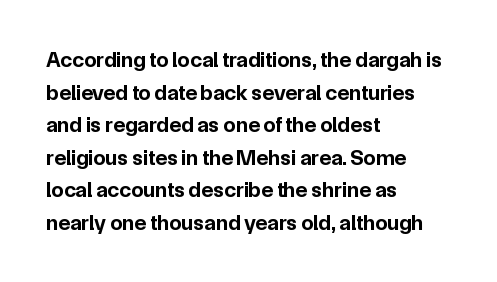
The letters stand straight up with perfectly vertical stems. Vertical spacing — default. Beneath every word, the page is bare. Typeset ragged right — the left edge is the straight one.
